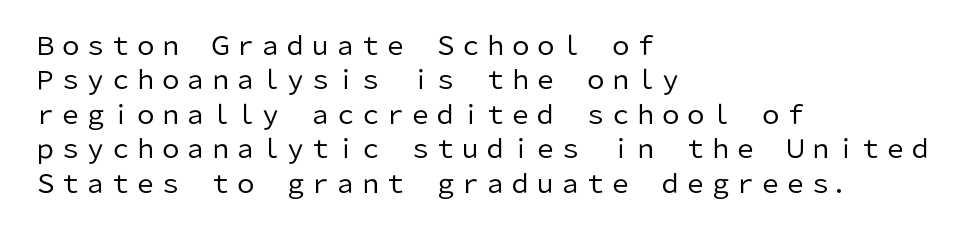
Spacing between characters is what you'd get straight out of the box. The passage shown is not underscored anywhere. The lines in this sample share a left origin and differ only in where they stop. The lines sit at an ordinary, default distance from one another. Is the type heavy? It reads as light-to-regular instead.
